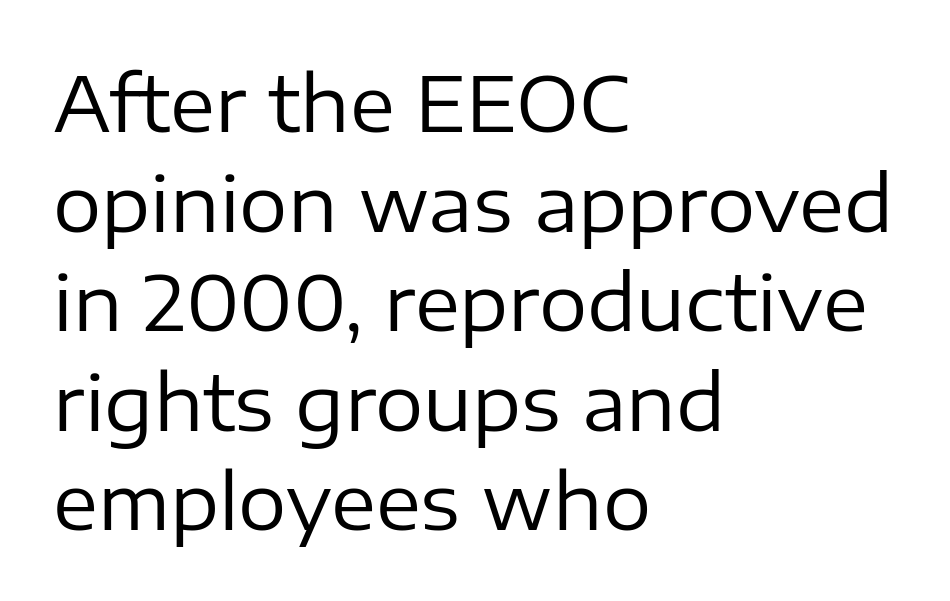
Q: Is the text bold? A: No.
Q: Is the text italic (slanted)? A: No, it is upright.
Q: Is the typeface a serif or a sans-serif typeface? A: Sans-serif.
Q: Is the text underlined? A: No.
Q: How is the paragraph aligned? A: Left-aligned.
Q: Is the spacing between letters normal or unusually wide? A: Normal.
Q: Is the spacing between lines tight, normal or loose? A: Normal.
Q: Width (condensed, normal, or wide)? A: Normal.
Q: Stroke contrast? A: Low.
Q: x-height? A: Medium.
Q: Monospaced? A: No.
